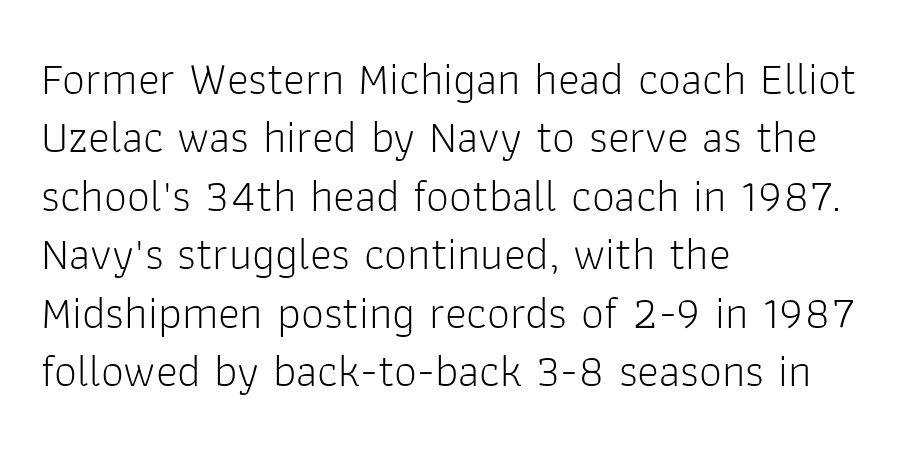
Typographically, this falls in the sans-serif category. These lines are rendered in a variable-pitch font. Evenly set lines give the paragraph a standard silhouette. The text block is weighted toward the left margin, trailing off unevenly rightward. Decoration check: the copy has no underline. Every character sits straight up, as roman type does.
